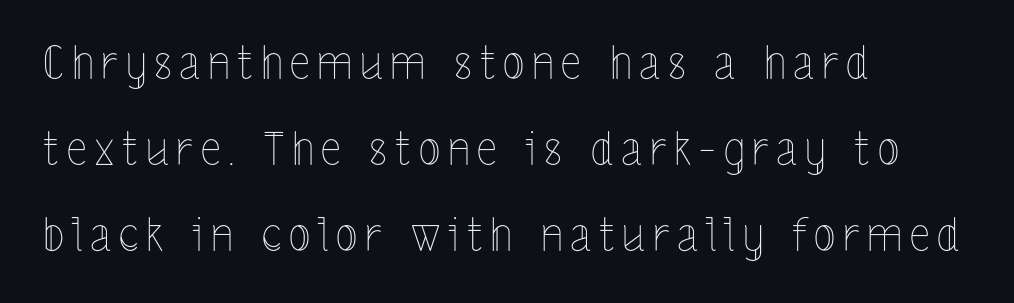
The image shows 45 px thin, condensed type, upright; set left-aligned, loose line spacing (1.91x), not underlined; a medium x-height.
